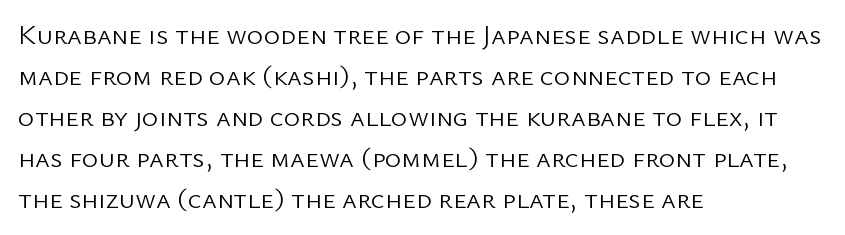
{"serif": "no", "italic": "no", "bold": "no", "weight": "light", "width": "normal", "stroke_contrast": "low", "x_height": "medium", "monospaced": "no", "underline": "no", "align": "left", "line_spacing": "normal", "line_spacing_ratio": 1.46, "letter_spacing": "normal", "letter_spacing_em": 0.0, "glyph_px": 28}
